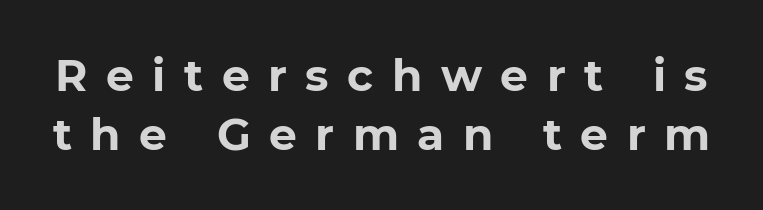
The image shows 44 px bold sans-serif type, upright; set normal line spacing (1.33x), unusually wide letter spacing (+0.42 em), not underlined; low stroke contrast and a medium x-height.
